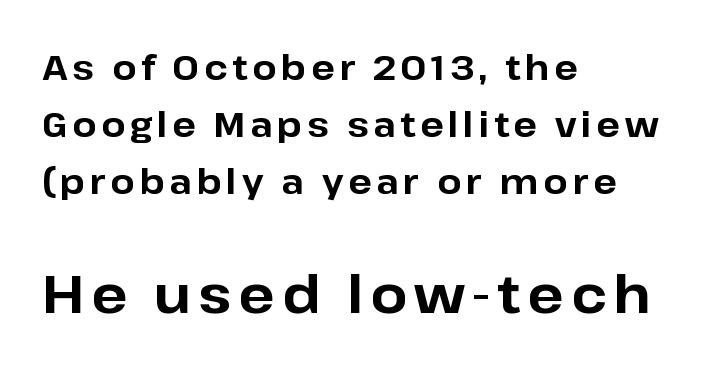
Q: Is the text bold? A: Yes.
Q: Is the text italic (slanted)? A: No, it is upright.
Q: Is the typeface a serif or a sans-serif typeface? A: Sans-serif.
Q: Is the text underlined? A: No.
Q: How is the paragraph aligned? A: Left-aligned.
Q: Is the spacing between lines tight, normal or loose? A: Normal.
Q: Which block of text is set in a larger size, the first (top) or the second (bottom)? A: The second (bottom) one.
Q: Width (condensed, normal, or wide)? A: Normal.
Q: Stroke contrast? A: Low.
Q: x-height? A: Medium.
Q: Monospaced? A: No.
